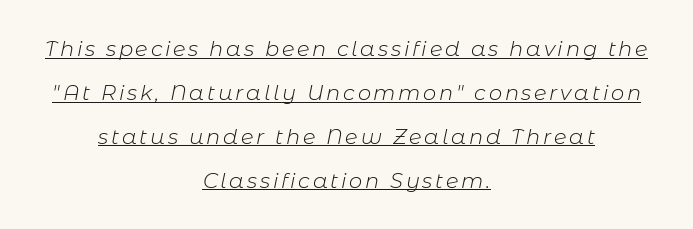
The image shows 21 px text type, italic (leaning right); set centered, loose line spacing (2.09x), underlined.
